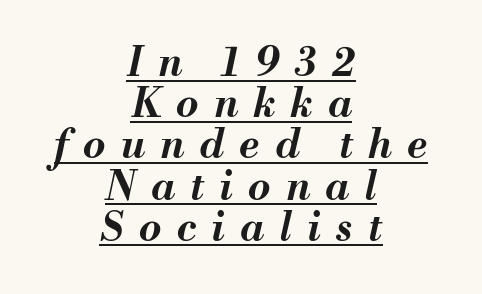
Q: Is the text bold? A: Yes.
Q: Is the text italic (slanted)? A: Yes, it leans right by about 13 degrees.
Q: Is the text underlined? A: Yes.
Q: How is the paragraph aligned? A: Centered.
Q: Is the spacing between letters normal or unusually wide? A: Unusually wide.
Q: Is the spacing between lines tight, normal or loose? A: Tight.
Q: Width (condensed, normal, or wide)? A: Normal.
Q: Stroke contrast? A: Medium.
Q: x-height? A: Small.
Q: Monospaced? A: No.
